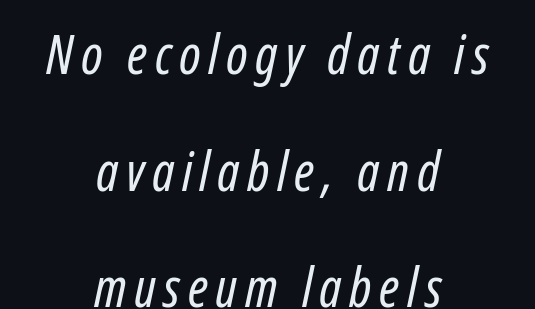
{"serif": "no", "bold": "no", "weight": "regular", "width": "condensed", "stroke_contrast": "low", "x_height": "medium", "monospaced": "no", "underline": "no", "align": "center", "line_spacing": "loose", "line_spacing_ratio": 2.16, "glyph_px": 54}
